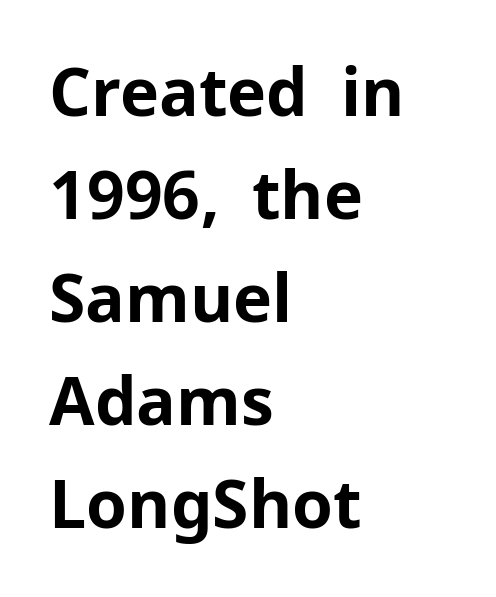
Tracking here is standard; glyphs follow each other at the usual distance. Unlike italic type, these characters show no tilt at all. This rendering uses left alignment, leaving the right contour irregular. Character widths vary here, with narrow letters taking less room than wide ones.
